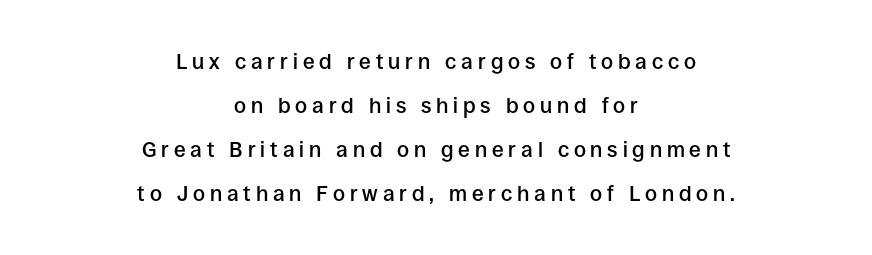
Q: Is the text bold? A: Semi-bold.
Q: Is the text italic (slanted)? A: No, it is upright.
Q: Is the text underlined? A: No.
Q: How is the paragraph aligned? A: Centered.
Q: Is the spacing between letters normal or unusually wide? A: Unusually wide.
Q: Is the spacing between lines tight, normal or loose? A: Loose.
